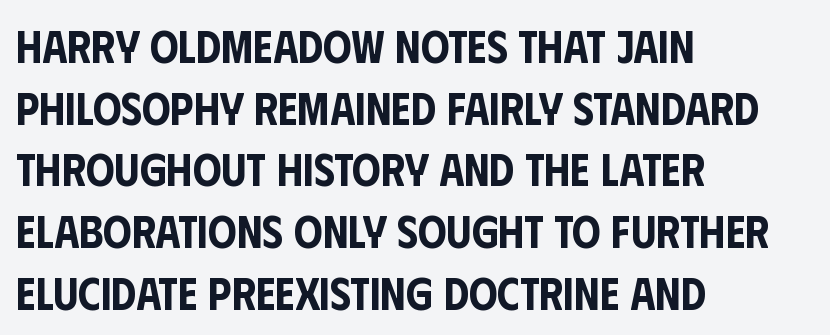
Q: Is the text italic (slanted)? A: No, it is upright.
Q: Is the typeface a serif or a sans-serif typeface? A: Sans-serif.
Q: Is the text underlined? A: No.
Q: How is the paragraph aligned? A: Left-aligned.
Q: Is the spacing between letters normal or unusually wide? A: Normal.
Q: Is the spacing between lines tight, normal or loose? A: Normal.
Q: Width (condensed, normal, or wide)? A: Condensed.
Q: Stroke contrast? A: Low.
Q: x-height? A: Large.
Q: Monospaced? A: No.
